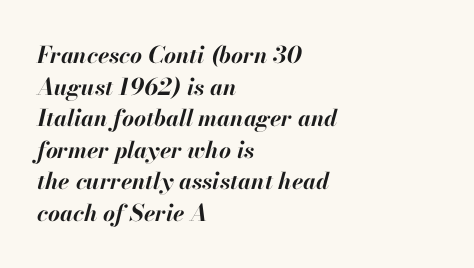
{"italic": "yes", "lean": "right", "slant_degrees": 13, "bold": "yes", "underline": "no", "align": "left", "line_spacing": "normal", "line_spacing_ratio": 1.37, "letter_spacing": "normal", "letter_spacing_em": 0.0, "glyph_px": 23}
